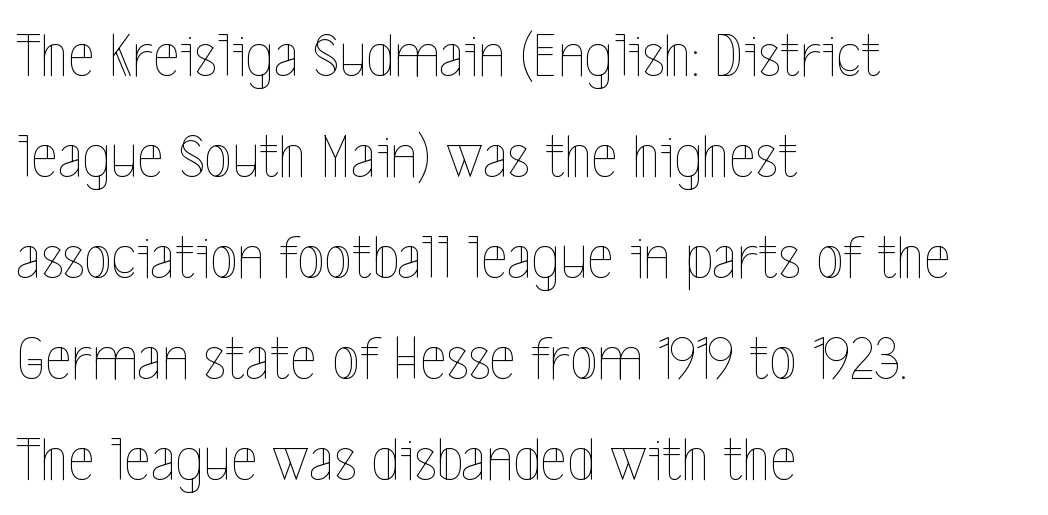
{"italic": "no", "bold": "no", "weight": "thin", "width": "condensed", "x_height": "medium", "monospaced": "no", "underline": "no", "align": "left", "line_spacing": "normal", "line_spacing_ratio": 1.58, "letter_spacing": "normal", "letter_spacing_em": 0.0, "glyph_px": 64}
